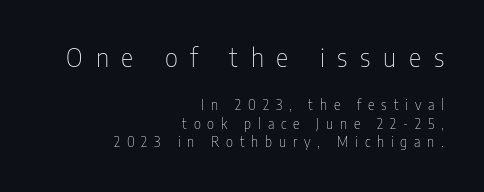
Q: Is the text bold? A: No.
Q: Is the text italic (slanted)? A: No, it is upright.
Q: Is the text underlined? A: No.
Q: How is the paragraph aligned? A: Right-aligned.
Q: Is the spacing between letters normal or unusually wide? A: Unusually wide.
Q: Is the spacing between lines tight, normal or loose? A: Normal.
Q: Which block of text is set in a larger size, the first (top) or the second (bottom)? A: The first (top) one.
